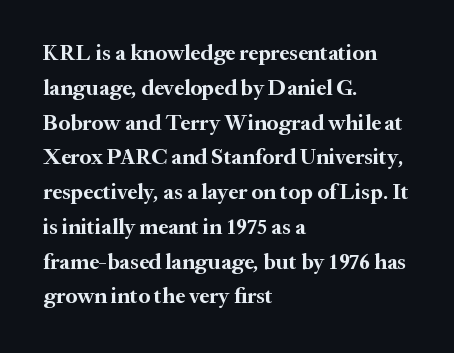
One-word summary of the alignment: left. Characters remain perfectly vertical along every line. Words float on clear page, feet unadorned. Look at the tracking — it's just the regular setting, nothing added.
